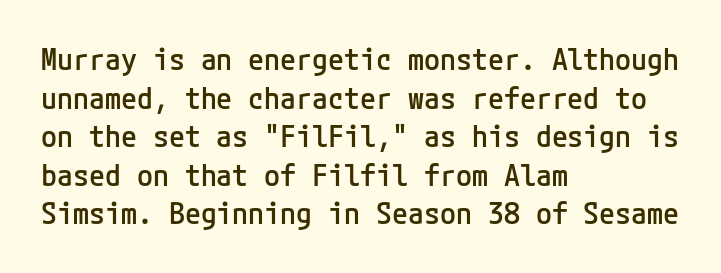
The image shows 29 px semibold sans-serif type, upright; set left-aligned, normal line spacing (1.33x), normal letter spacing, not underlined; low stroke contrast and a medium x-height.
